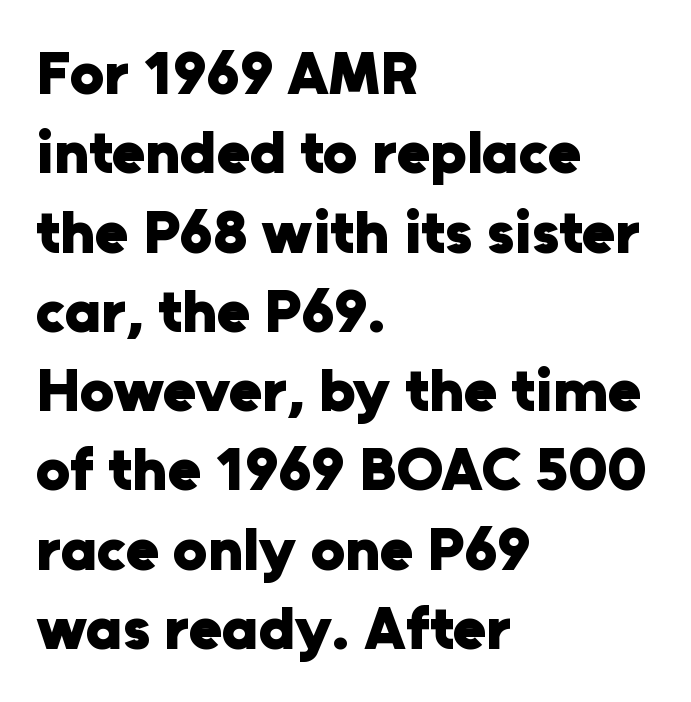
The image shows 61 px heavy sans-serif type, upright; set left-aligned, normal line spacing (1.3x), normal letter spacing, not underlined; low stroke contrast and a medium x-height.
